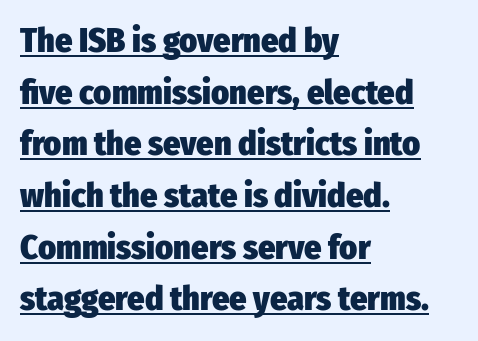
{"serif": "no", "italic": "no", "bold": "yes", "weight": "heavy", "width": "condensed", "stroke_contrast": "low", "x_height": "medium", "monospaced": "no", "underline": "yes", "align": "left", "line_spacing": "normal", "line_spacing_ratio": 1.52, "letter_spacing": "normal", "letter_spacing_em": 0.0, "glyph_px": 34}
